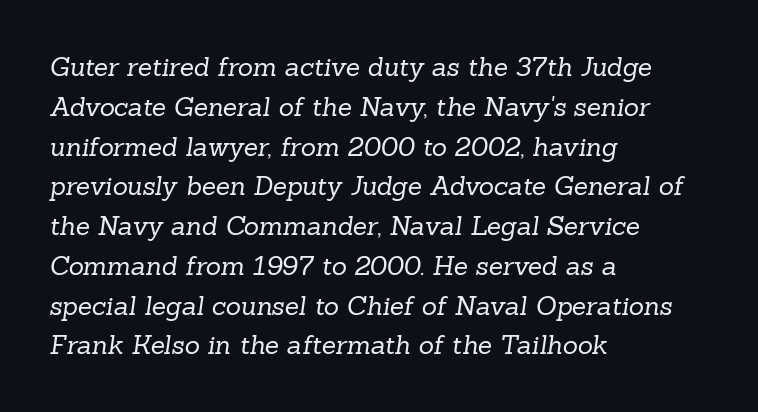
The image shows 26 px text type; set left-aligned, normal line spacing (1.53x), normal letter spacing, not underlined.
